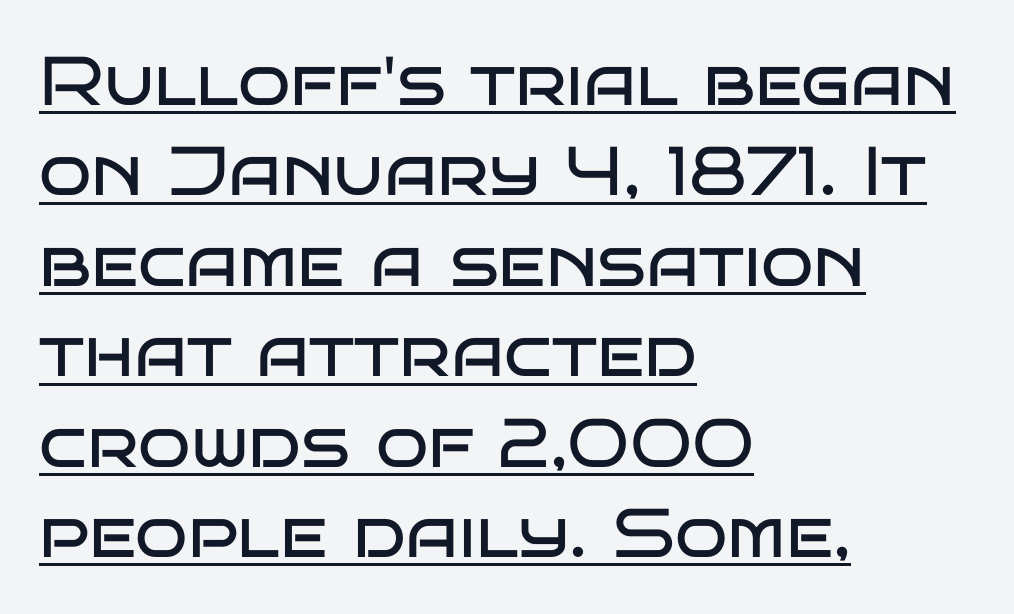
{"serif": "no", "italic": "no", "bold": "no", "weight": "regular", "width": "wide", "stroke_contrast": "low", "x_height": "large", "monospaced": "no", "underline": "yes", "align": "left", "line_spacing": "normal", "line_spacing_ratio": 1.31, "letter_spacing": "normal", "letter_spacing_em": 0.0, "glyph_px": 69}
